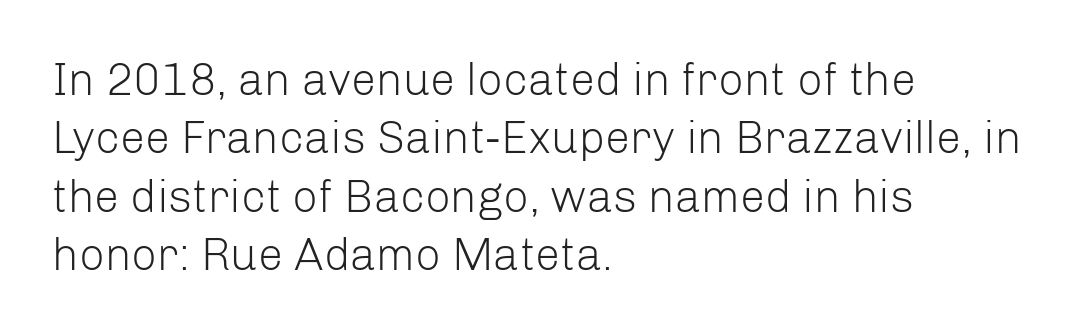
Q: Is the text bold? A: No.
Q: Is the text italic (slanted)? A: No, it is upright.
Q: Is the typeface a serif or a sans-serif typeface? A: Sans-serif.
Q: Is the text underlined? A: No.
Q: How is the paragraph aligned? A: Left-aligned.
Q: Is the spacing between letters normal or unusually wide? A: Normal.
Q: Is the spacing between lines tight, normal or loose? A: Normal.
Q: Width (condensed, normal, or wide)? A: Normal.
Q: Stroke contrast? A: Low.
Q: x-height? A: Medium.
Q: Monospaced? A: No.
